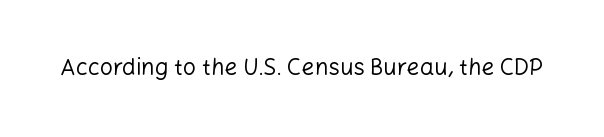
The image shows 23 px text type, upright; set normal letter spacing, not underlined.
